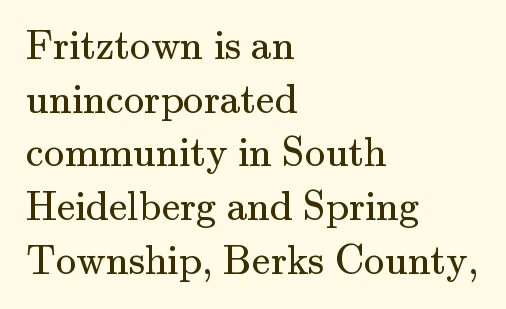
{"serif": "yes", "italic": "no", "bold": "no", "weight": "regular", "width": "normal", "stroke_contrast": "medium", "x_height": "small", "monospaced": "no", "underline": "no", "align": "left", "line_spacing": "normal", "line_spacing_ratio": 1.31, "letter_spacing": "normal", "letter_spacing_em": 0.0, "glyph_px": 41}
